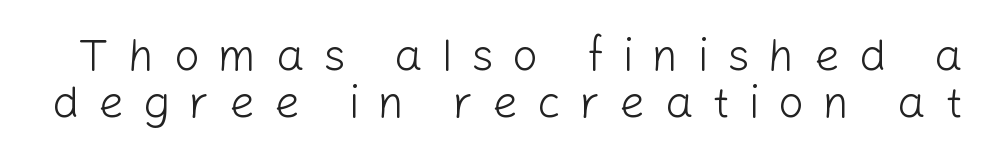
The passage shown stacks its lines with hardly any gap. This is not heavy type; no bold has been used. Letterform terminals end flat and unadorned throughout the passage. Descenders hang freely into open space.
